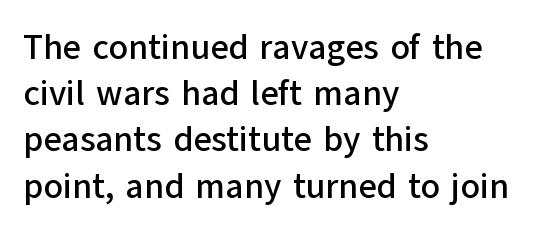
No extra tracking has been applied to these lines. Each letter's strokes conclude bluntly, with no projecting serifs. Any mark beneath the type? The region is blank. Looks like regular typesetting: each glyph gets only the width it needs. Short and long lines alike share a common starting point at left. In terms of posture, this sample is upright.
